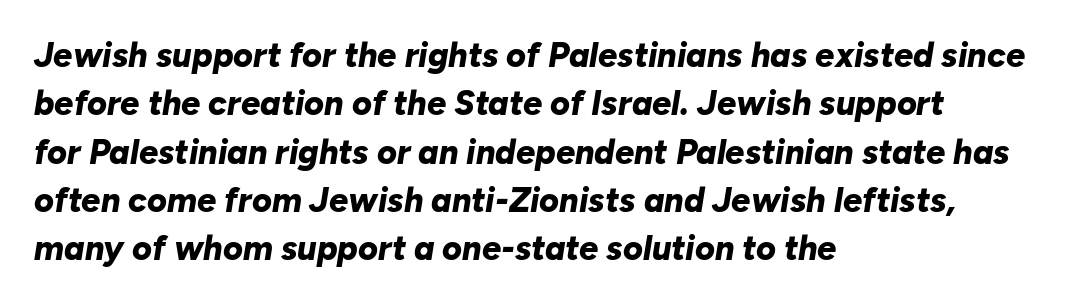
{"italic": "yes", "lean": "right", "slant_degrees": 10, "bold": "yes", "weight": "bold", "width": "normal", "stroke_contrast": "low", "x_height": "medium", "monospaced": "no", "underline": "no", "align": "left", "line_spacing": "normal", "line_spacing_ratio": 1.42, "letter_spacing": "normal", "letter_spacing_em": 0.0, "glyph_px": 34}
